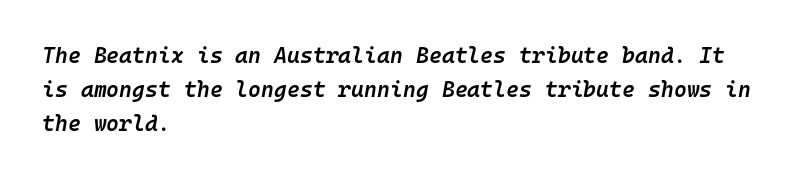
{"italic": "yes", "lean": "right", "slant_degrees": 10, "bold": "semi", "underline": "no", "align": "left", "line_spacing": "normal", "line_spacing_ratio": 1.54, "letter_spacing": "normal", "letter_spacing_em": 0.0, "glyph_px": 22}
